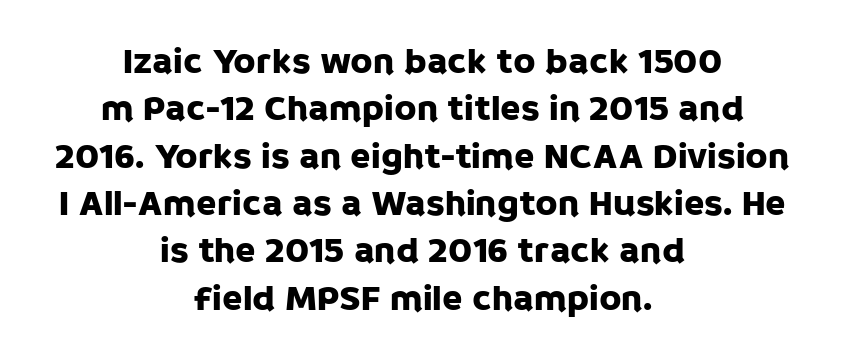
Q: Is the text italic (slanted)? A: No, it is upright.
Q: Is the typeface a serif or a sans-serif typeface? A: Sans-serif.
Q: Is the text underlined? A: No.
Q: How is the paragraph aligned? A: Centered.
Q: Is the spacing between letters normal or unusually wide? A: Normal.
Q: Is the spacing between lines tight, normal or loose? A: Normal.
Q: Width (condensed, normal, or wide)? A: Normal.
Q: Stroke contrast? A: Low.
Q: x-height? A: Large.
Q: Monospaced? A: No.
